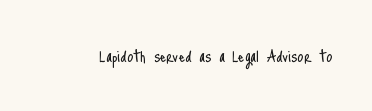
Q: Is the text bold? A: No.
Q: Is the text italic (slanted)? A: No, it is upright.
Q: Is the text underlined? A: No.
Q: Is the spacing between letters normal or unusually wide? A: Normal.
